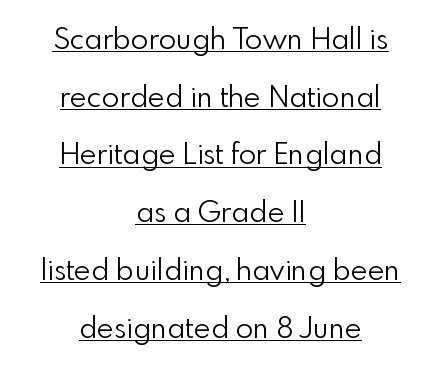
The image shows 29 px light sans-serif type, upright; set centered, loose line spacing (1.99x), normal letter spacing, underlined; low stroke contrast and a small x-height.
